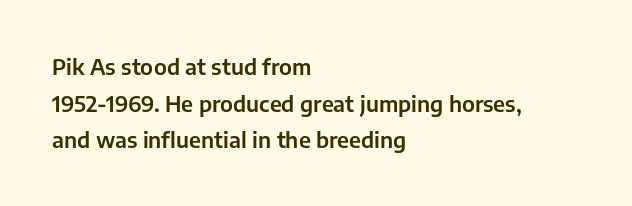
{"italic": "no", "underline": "no", "align": "left", "line_spacing": "normal", "line_spacing_ratio": 1.66, "letter_spacing": "normal", "letter_spacing_em": 0.0, "glyph_px": 22}
